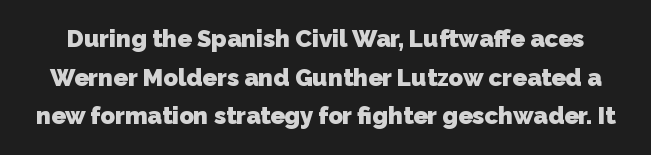
Q: Is the text bold? A: Yes.
Q: Is the text underlined? A: No.
Q: Is the spacing between letters normal or unusually wide? A: Normal.
Q: Is the spacing between lines tight, normal or loose? A: Normal.
